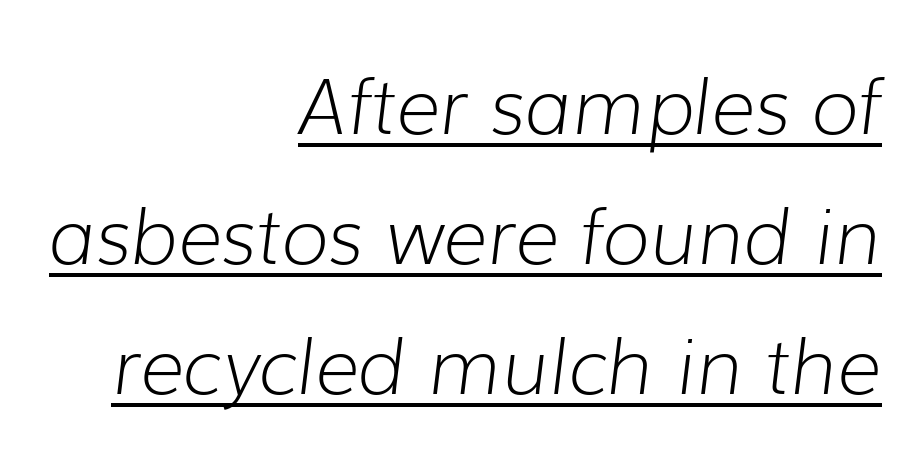
The image shows 77 px light type, italic (leaning right); set right-aligned, normal line spacing (1.69x), normal letter spacing, underlined; low stroke contrast and a medium x-height.
